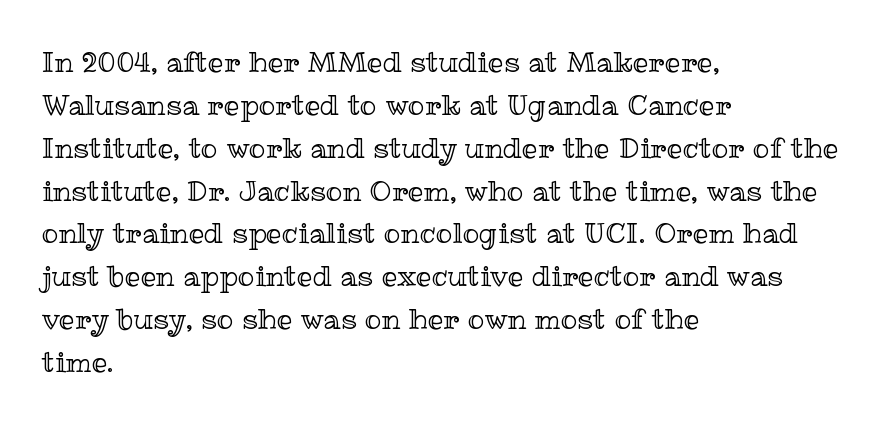
{"italic": "no", "width": "normal", "x_height": "medium", "monospaced": "no", "underline": "no", "align": "left", "line_spacing": "normal", "line_spacing_ratio": 1.53, "letter_spacing": "normal", "letter_spacing_em": 0.0, "glyph_px": 28}
